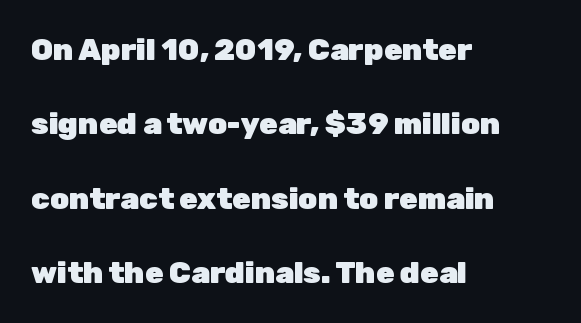
Q: Is the text bold? A: Yes.
Q: Is the text italic (slanted)? A: No, it is upright.
Q: Is the typeface a serif or a sans-serif typeface? A: Sans-serif.
Q: Is the text underlined? A: No.
Q: How is the paragraph aligned? A: Left-aligned.
Q: Is the spacing between letters normal or unusually wide? A: Normal.
Q: Is the spacing between lines tight, normal or loose? A: Loose.
Q: Width (condensed, normal, or wide)? A: Normal.
Q: Stroke contrast? A: Low.
Q: x-height? A: Medium.
Q: Monospaced? A: No.
